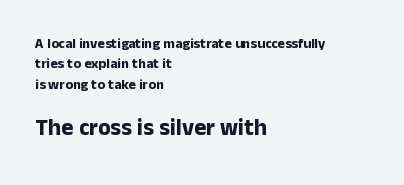
The image shows 23 px bold type, upright; set left-aligned, normal line spacing (1.45x), normal letter spacing, not underlined; the second (bottom) block is 1.64x larger.
